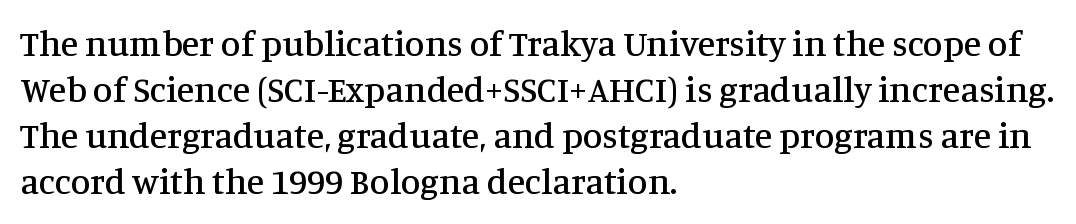
Q: Is the text italic (slanted)? A: No, it is upright.
Q: Is the typeface a serif or a sans-serif typeface? A: Serif.
Q: Is the text underlined? A: No.
Q: How is the paragraph aligned? A: Left-aligned.
Q: Is the spacing between letters normal or unusually wide? A: Normal.
Q: Is the spacing between lines tight, normal or loose? A: Normal.
Q: Width (condensed, normal, or wide)? A: Normal.
Q: Stroke contrast? A: Medium.
Q: x-height? A: Large.
Q: Monospaced? A: No.
